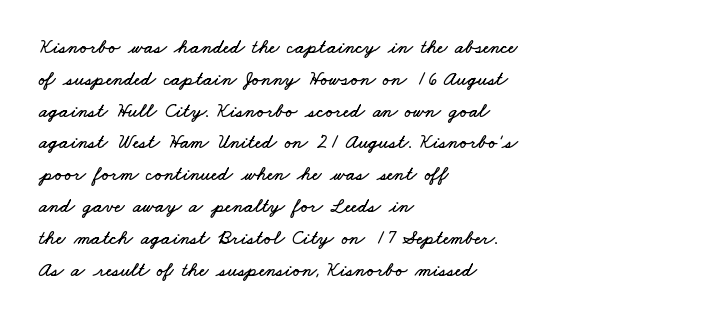
{"underline": "no", "align": "left", "line_spacing": "normal", "line_spacing_ratio": 1.59, "letter_spacing": "normal", "letter_spacing_em": 0.0, "glyph_px": 20}
